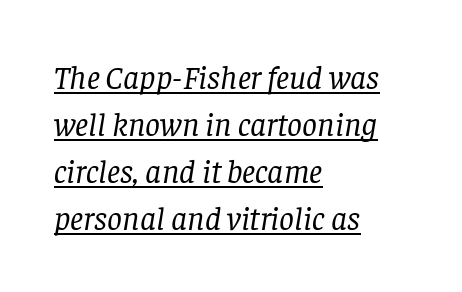
The image shows 33 px regular-weight serif type, italic (leaning right); set left-aligned, normal line spacing (1.42x), normal letter spacing, underlined; low stroke contrast and a large x-height.
